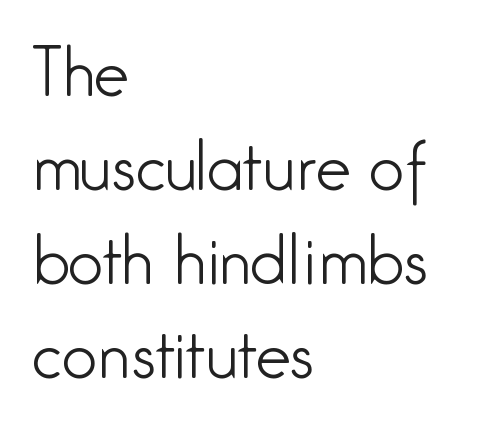
{"serif": "no", "italic": "no", "bold": "no", "weight": "light", "width": "condensed", "stroke_contrast": "low", "x_height": "medium", "monospaced": "no", "underline": "no", "align": "left", "line_spacing": "normal", "line_spacing_ratio": 1.49, "letter_spacing": "normal", "letter_spacing_em": 0.0, "glyph_px": 63}
